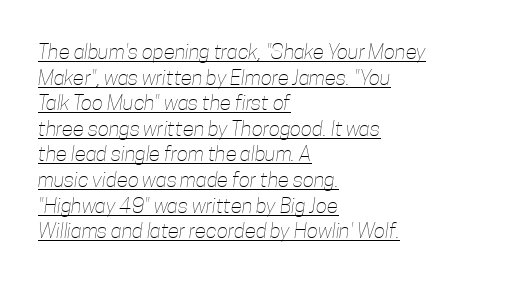
Q: Is the text bold? A: No.
Q: Is the text underlined? A: Yes.
Q: How is the paragraph aligned? A: Left-aligned.
Q: Is the spacing between letters normal or unusually wide? A: Normal.
